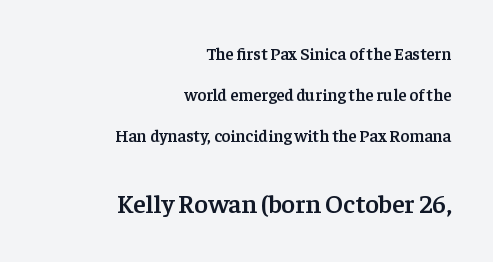
{"italic": "no", "bold": "semi", "underline": "no", "align": "right", "line_spacing": "loose", "line_spacing_ratio": 2.4, "letter_spacing": "normal", "letter_spacing_em": 0.0, "larger_block": "second", "size_ratio": 1.53, "glyph_px": 26}
